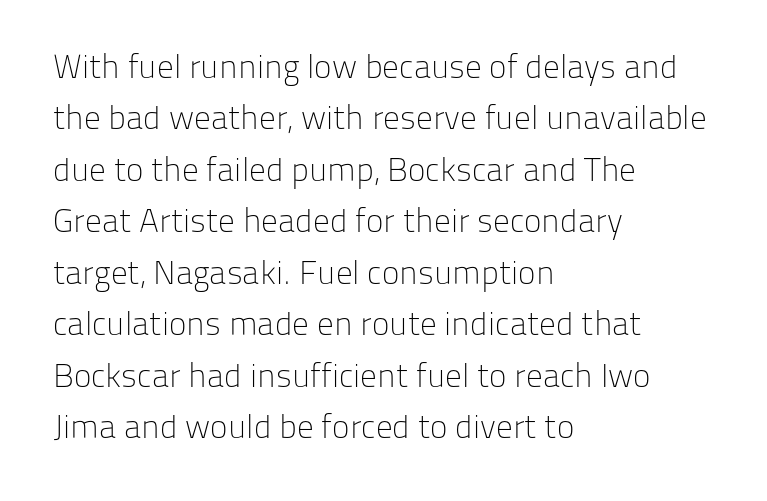
The image shows 33 px light sans-serif type, upright; set left-aligned, normal line spacing (1.56x), normal letter spacing, not underlined; low stroke contrast and a medium x-height.
